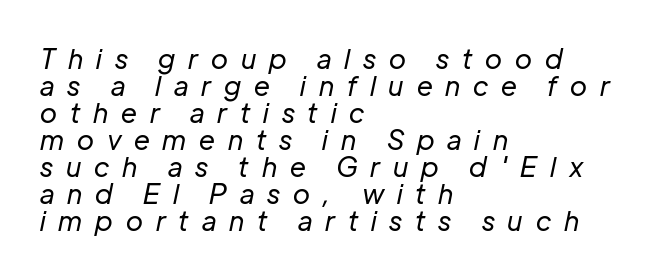
The image shows 27 px text type, italic (leaning right); set left-aligned, tight line spacing (1.0x), unusually wide letter spacing (+0.48 em), not underlined.
